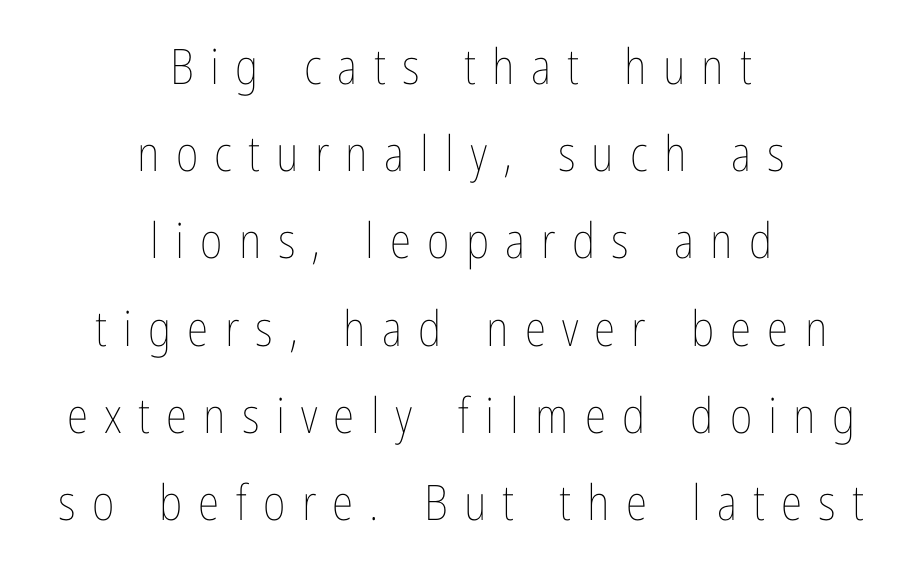
You could not count columns in this text — the font is proportionally spaced. If you drew a line through each stem, it would be perfectly vertical. Is the block centered? Yes — each line is placed symmetrically about the middle. The foot of each line stays bare and open. Tracking here is generous; glyphs stand well apart from one another.
